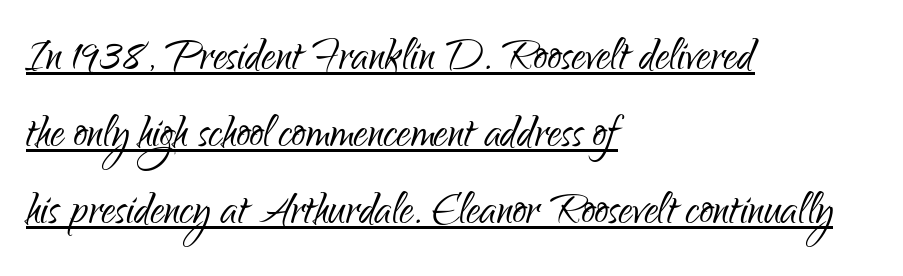
The image shows 55 px light, condensed sans-serif type; set left-aligned, normal line spacing (1.4x), normal letter spacing, underlined; low stroke contrast and a small x-height.
